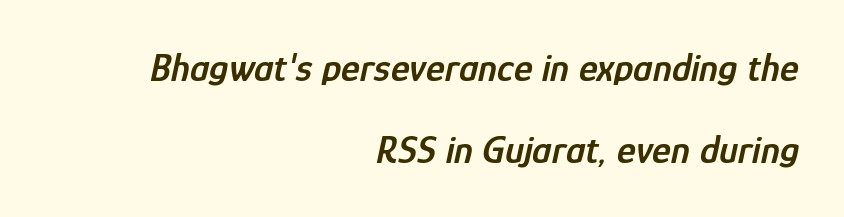
The image shows 40 px semibold, condensed type, italic (leaning right); set right-aligned, loose line spacing (2.04x), normal letter spacing, not underlined; low stroke contrast and a medium x-height.
